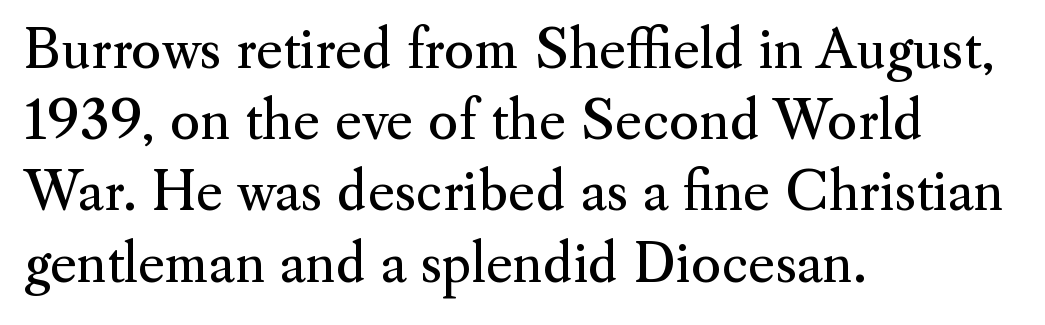
The image shows 52 px regular-weight serif type, upright; set left-aligned, normal line spacing (1.37x), normal letter spacing, not underlined; medium stroke contrast and a small x-height.
